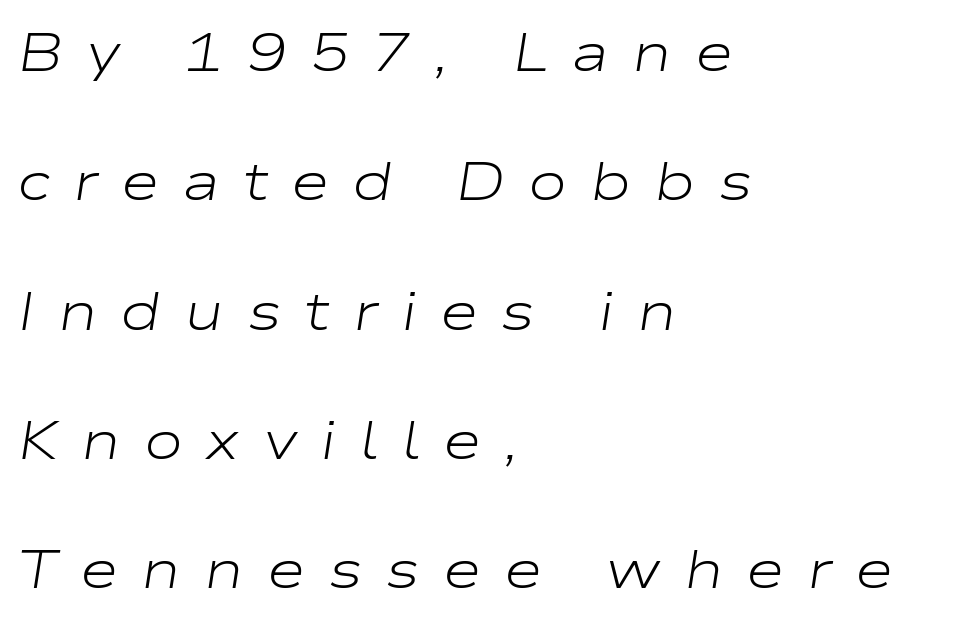
These lines are rendered in a variable-pitch font. Glance below the letters and you will spot only blank space. Is the letter spacing exaggerated? Yes — the characters are pushed far apart. The whole block is typeset with a tilt.
